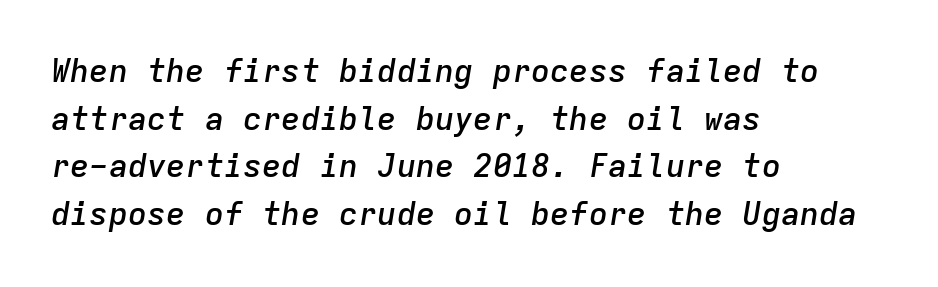
Emphasis-style slanted type is in use. Only glyphs here, with clear space below each row. Every character here occupies the same horizontal width, giving the sample a typewriter-like rhythm. A typesetter would call this leading conventional body-copy spacing. The type is set solid horizontally, with unmodified tracking. Slightly chunky letters — semibold, I'd say, not full bold.
